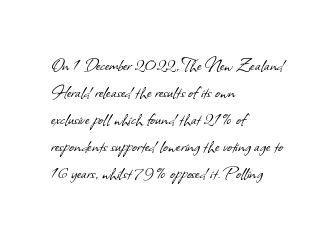
The paragraph shown leans on its left margin. Nothing heavy about these letters — not bold at all. Beneath every word, the page is bare. The letters sit at their default tracking, neither squeezed nor spread. Leading: standard.
